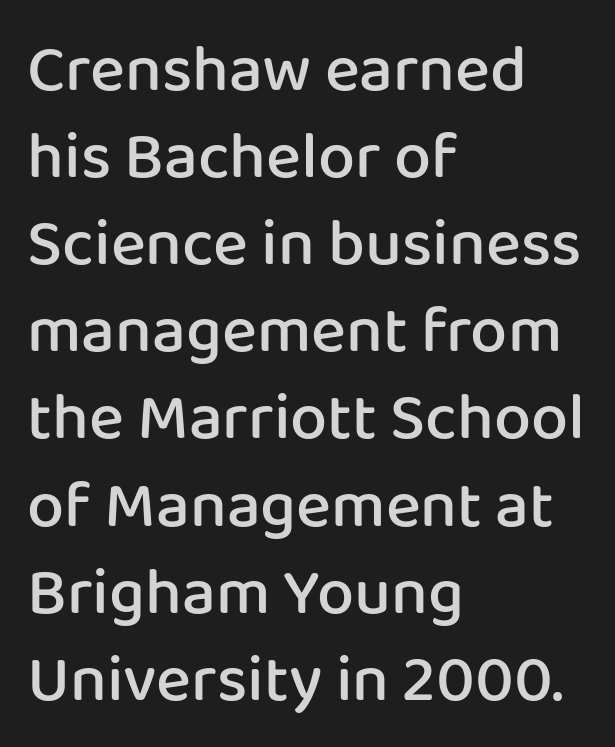
Q: Is the text bold? A: Semi-bold.
Q: Is the text italic (slanted)? A: No, it is upright.
Q: Is the typeface a serif or a sans-serif typeface? A: Sans-serif.
Q: Is the text underlined? A: No.
Q: How is the paragraph aligned? A: Left-aligned.
Q: Is the spacing between letters normal or unusually wide? A: Normal.
Q: Is the spacing between lines tight, normal or loose? A: Normal.
Q: Width (condensed, normal, or wide)? A: Normal.
Q: Stroke contrast? A: Low.
Q: x-height? A: Medium.
Q: Monospaced? A: No.
